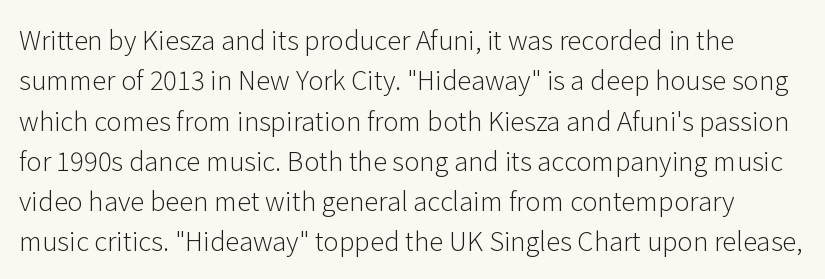
{"italic": "no", "bold": "no", "underline": "no", "line_spacing": "normal", "line_spacing_ratio": 1.55, "letter_spacing": "normal", "letter_spacing_em": 0.0, "glyph_px": 26}
